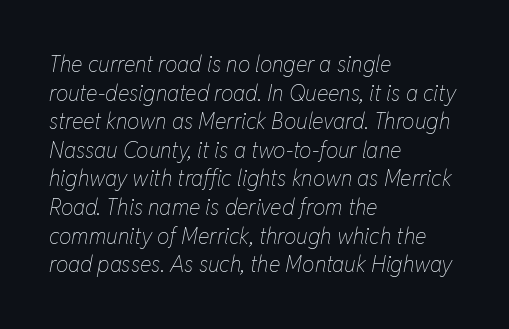
Plain, unruled lines of type. The glyphs look as if they've been sheared to an angle. The strokes carry an ordinary text weight at most. Students, observe: this is what conventionally led text looks like. The lines are quadded left. Glyph-to-glyph distance matches everyday printed text.
